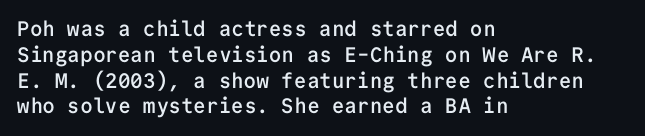
The image shows 21 px text type, upright; set left-aligned, line spacing 1.23x, normal letter spacing, not underlined.
